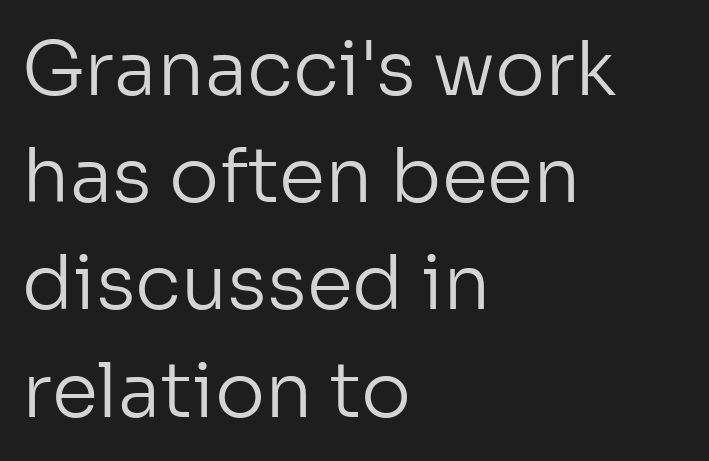
The horizontal fit of the characters is conventional and even. Glance below the letters and you will spot only blank space. Is there any slant? The stems are plumb. Caption: multi-line text, flush left, ragged right. Spacing verdict: proportional, widths tailored to each character.
